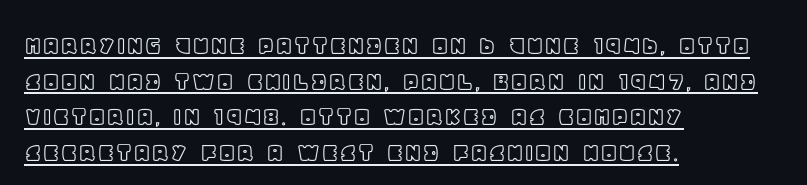
The image shows 29 px text type, upright; set left-aligned, line spacing 1.23x, normal letter spacing, underlined; a large x-height.
